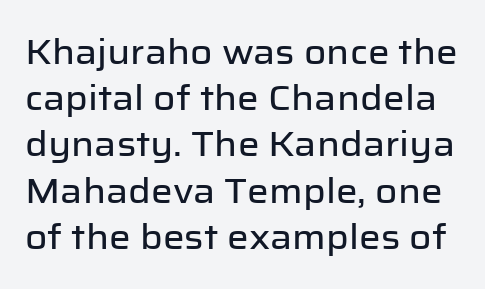
These lines were composed using upright roman letters. The rendering shows plain stroke endings on the letterforms — a sans-serif design. Compared with typical body copy, the letter spacing here is the same. Honestly, the row spacing looks completely unremarkable. The passage shown is typed in a proportional face where columns would drift.
